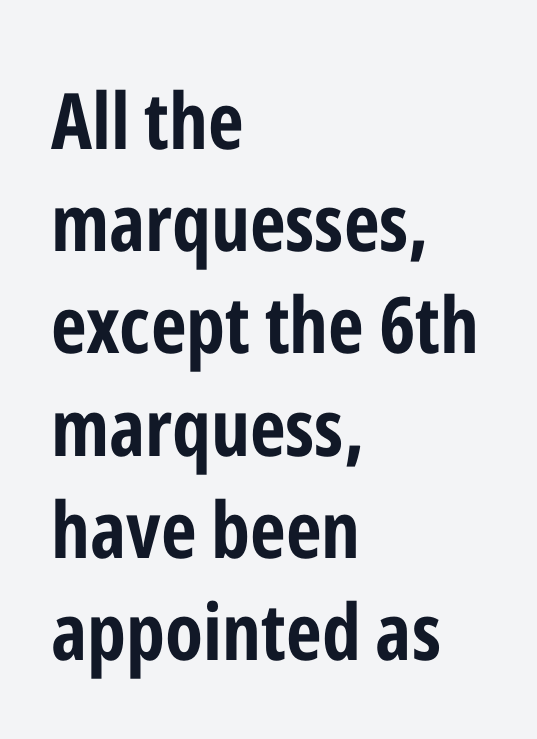
Q: Is the text bold? A: Yes.
Q: Is the text italic (slanted)? A: No, it is upright.
Q: Is the typeface a serif or a sans-serif typeface? A: Sans-serif.
Q: Is the text underlined? A: No.
Q: How is the paragraph aligned? A: Left-aligned.
Q: Is the spacing between letters normal or unusually wide? A: Normal.
Q: Is the spacing between lines tight, normal or loose? A: Normal.
Q: Width (condensed, normal, or wide)? A: Condensed.
Q: Stroke contrast? A: Low.
Q: x-height? A: Medium.
Q: Monospaced? A: No.
